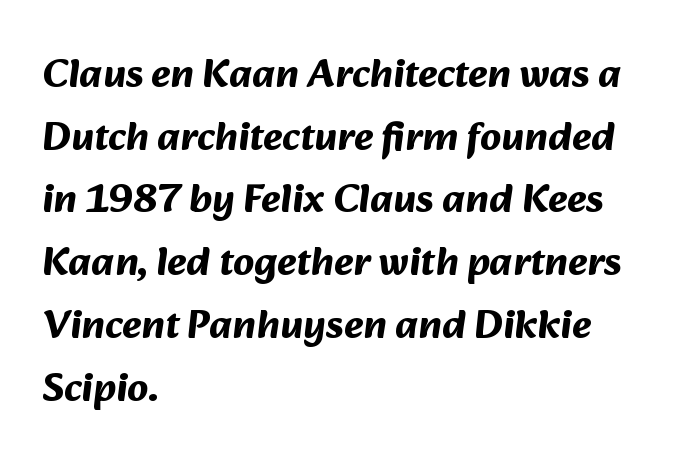
The image shows 41 px bold sans-serif type; set left-aligned, normal line spacing (1.53x), normal letter spacing, not underlined; medium stroke contrast and a medium x-height.
